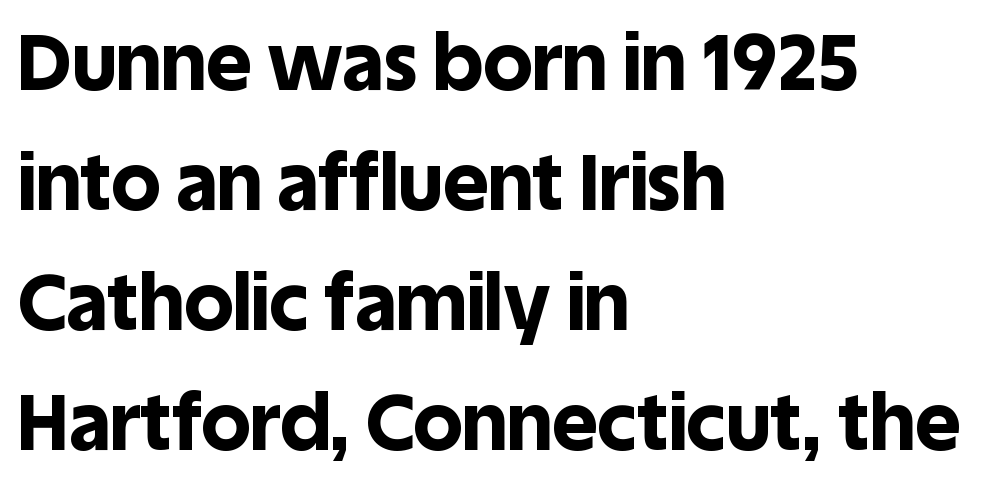
{"serif": "no", "italic": "no", "bold": "yes", "weight": "bold", "width": "normal", "x_height": "large", "monospaced": "no", "underline": "no", "align": "left", "line_spacing": "normal", "line_spacing_ratio": 1.54, "letter_spacing": "normal", "letter_spacing_em": 0.0, "glyph_px": 78}
